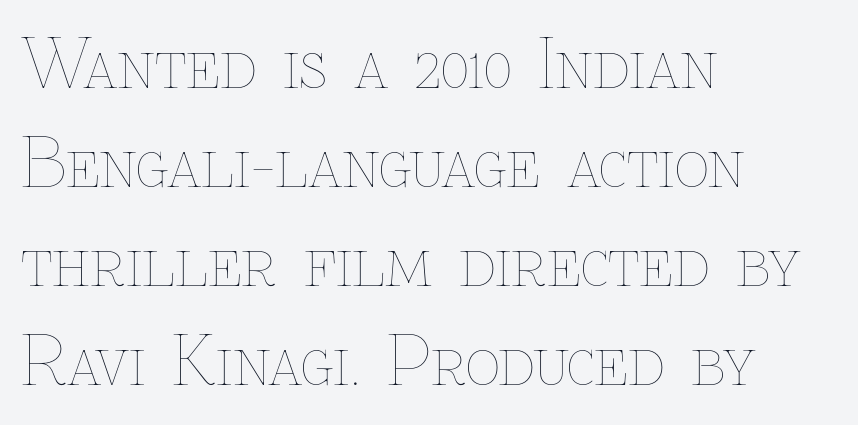
{"italic": "no", "bold": "no", "weight": "thin", "width": "normal", "stroke_contrast": "low", "x_height": "medium", "monospaced": "no", "underline": "no", "align": "left", "line_spacing": "normal", "line_spacing_ratio": 1.48, "letter_spacing": "normal", "letter_spacing_em": 0.0, "glyph_px": 67}
